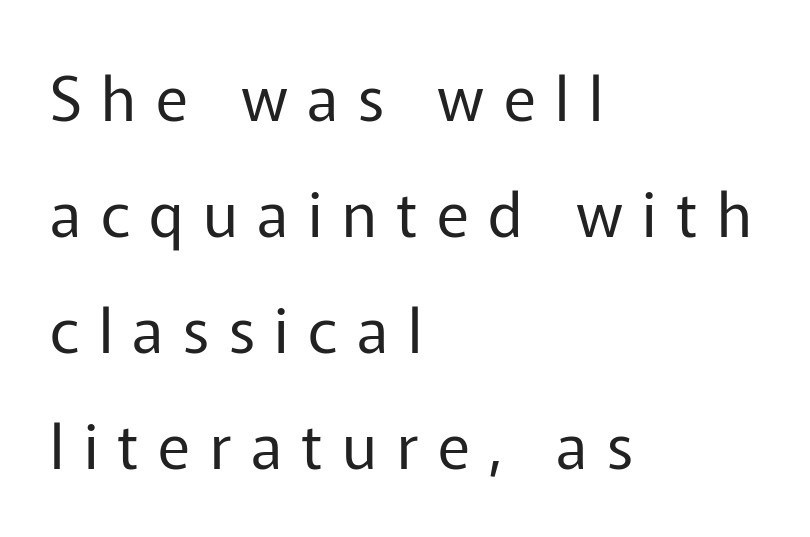
Q: Is the text bold? A: No.
Q: Is the text italic (slanted)? A: No, it is upright.
Q: Is the typeface a serif or a sans-serif typeface? A: Sans-serif.
Q: Is the text underlined? A: No.
Q: How is the paragraph aligned? A: Left-aligned.
Q: Is the spacing between letters normal or unusually wide? A: Unusually wide.
Q: Is the spacing between lines tight, normal or loose? A: Loose.
Q: Width (condensed, normal, or wide)? A: Normal.
Q: Stroke contrast? A: Low.
Q: x-height? A: Medium.
Q: Monospaced? A: No.
